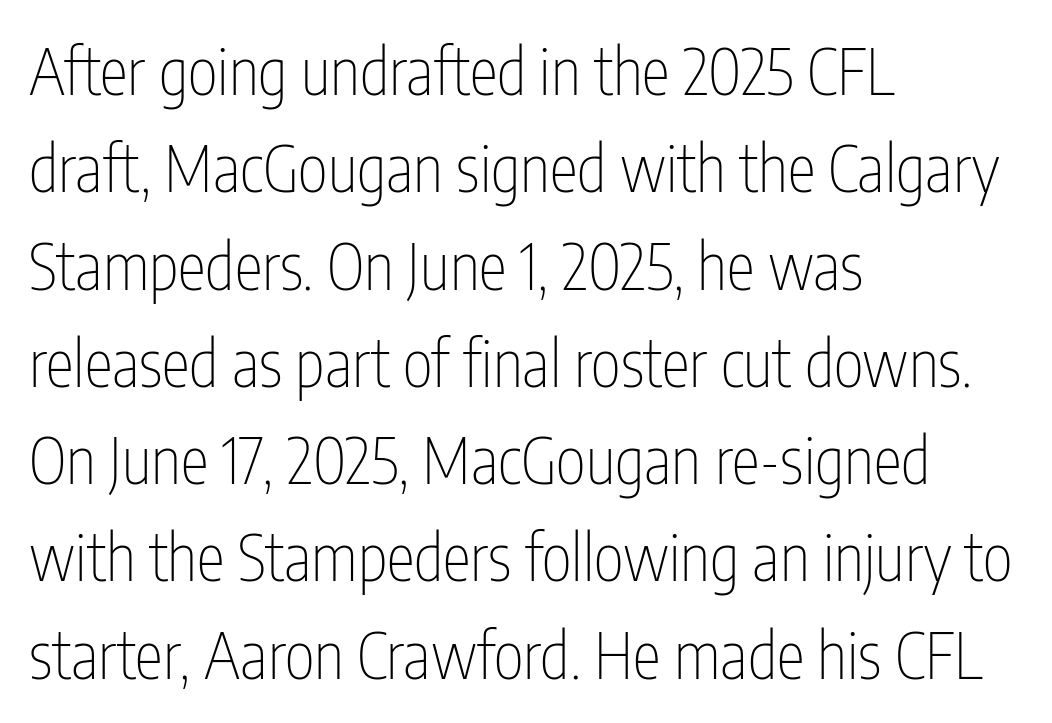
The image shows 64 px thin, condensed sans-serif type, upright; set left-aligned, normal line spacing (1.52x), normal letter spacing, not underlined; low stroke contrast and a medium x-height.
